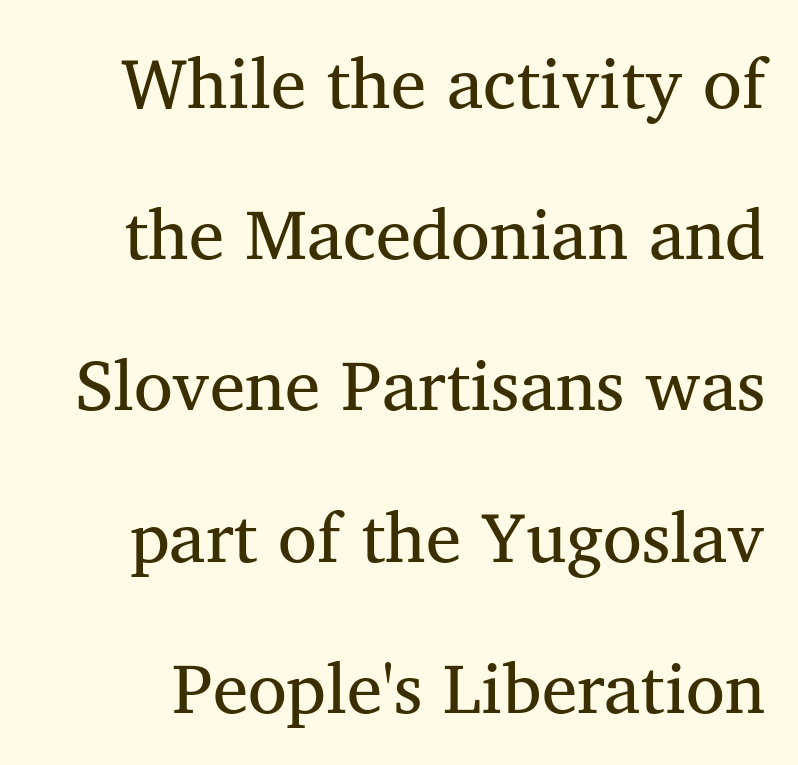
The face used here is rendered with its standard letterfit. Varying glyph widths throughout — classic text-font behaviour. Any mark beneath the type? The region is blank. The text was rendered using a seriffed face with decorative stroke endings.
